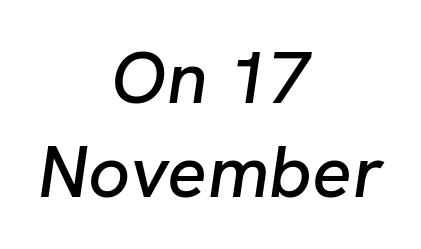
Summary of vertical rhythm: regular, with standard interline spacing. Type without underlining. Here the designer chose a conventional face with non-uniform glyph widths. Is the letter spacing exaggerated? No — it looks like the ordinary default.
